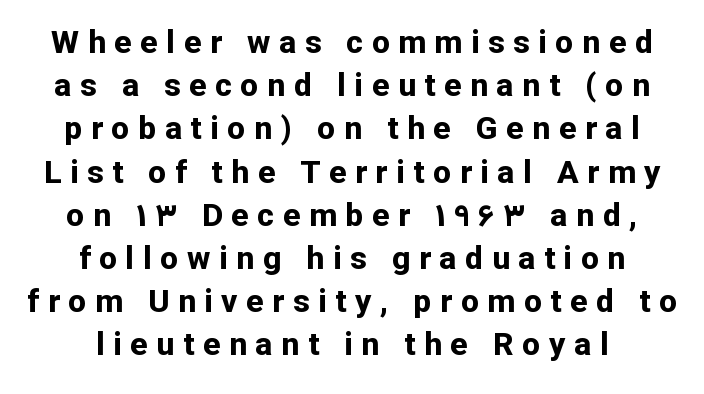
{"serif": "no", "italic": "no", "bold": "yes", "weight": "bold", "width": "normal", "stroke_contrast": "low", "x_height": "medium", "monospaced": "no", "underline": "no", "align": "center", "line_spacing": "normal", "line_spacing_ratio": 1.35, "letter_spacing": "wide", "letter_spacing_em": 0.27, "glyph_px": 32}
